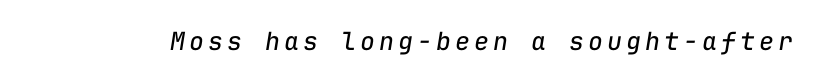
{"italic": "yes", "lean": "right", "slant_degrees": 9, "bold": "no", "underline": "no", "glyph_px": 25}
